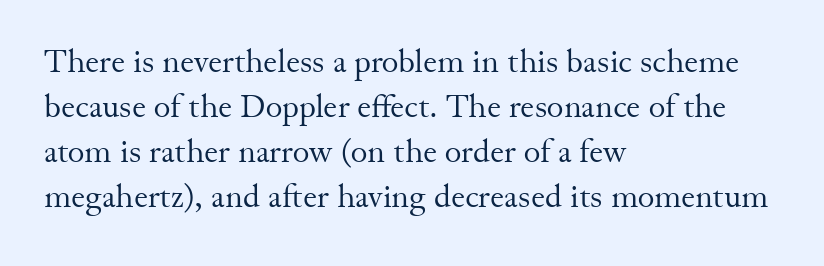
{"serif": "yes", "italic": "no", "bold": "no", "weight": "regular", "width": "normal", "stroke_contrast": "medium", "x_height": "small", "monospaced": "no", "underline": "no", "align": "left", "line_spacing": "normal", "line_spacing_ratio": 1.41, "letter_spacing": "normal", "letter_spacing_em": 0.0, "glyph_px": 32}
